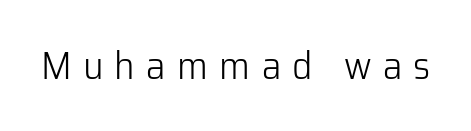
The image shows 39 px light sans-serif type, upright; set unusually wide letter spacing (+0.29 em), not underlined; low stroke contrast and a medium x-height.
